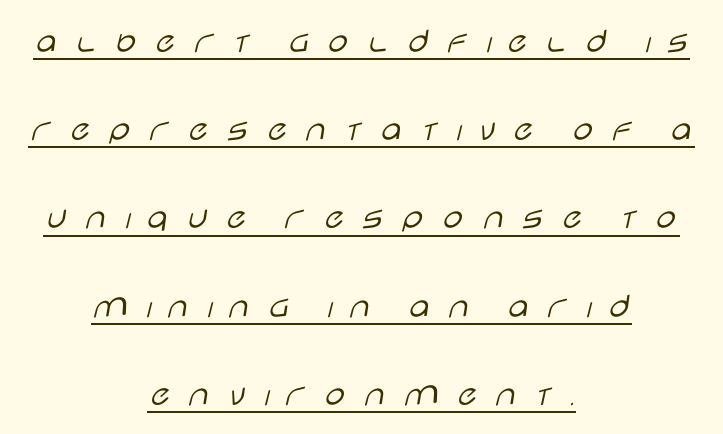
Descenders here cross a horizontal rule under the line. Do the characters align in a grid? No, the font is proportional. Honestly, the rows look like they've been pulled way apart. A typesetter would call this heavily tracked-out type.
